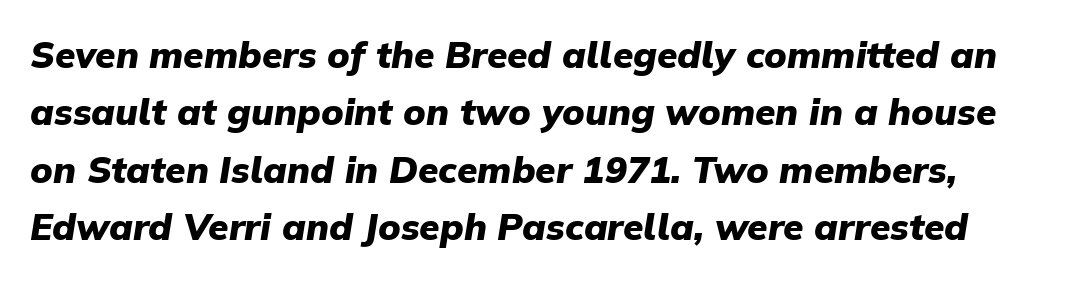
{"italic": "yes", "lean": "right", "slant_degrees": 9, "bold": "yes", "weight": "heavy", "width": "normal", "stroke_contrast": "low", "x_height": "medium", "monospaced": "no", "underline": "no", "line_spacing": "normal", "line_spacing_ratio": 1.55, "letter_spacing": "normal", "letter_spacing_em": 0.0, "glyph_px": 37}
